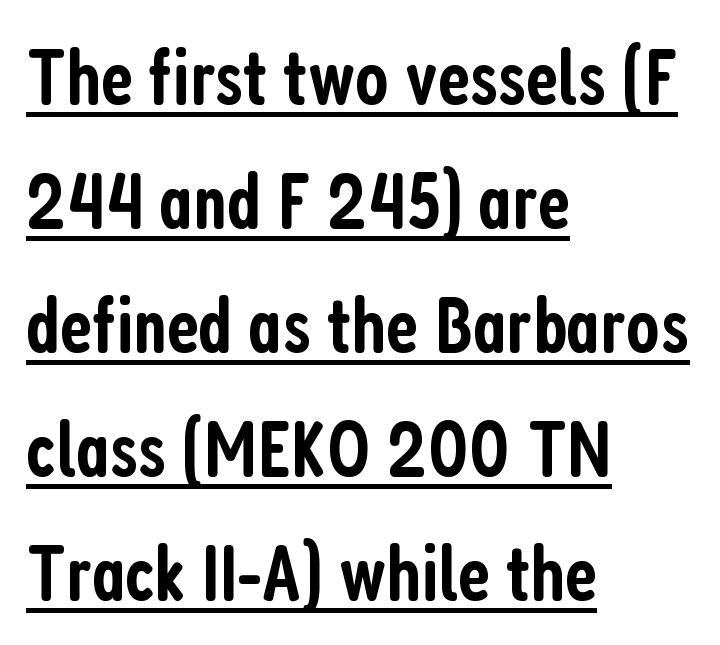
{"serif": "no", "italic": "no", "bold": "semi", "weight": "semibold", "width": "condensed", "stroke_contrast": "low", "x_height": "medium", "monospaced": "no", "underline": "yes", "align": "left", "line_spacing": "normal", "line_spacing_ratio": 1.55, "letter_spacing": "normal", "letter_spacing_em": 0.0, "glyph_px": 80}
